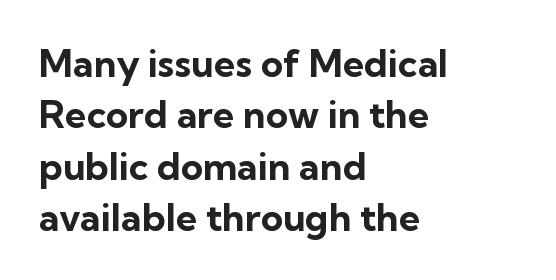
Q: Is the text bold? A: Yes.
Q: Is the text italic (slanted)? A: No, it is upright.
Q: Is the typeface a serif or a sans-serif typeface? A: Sans-serif.
Q: Is the text underlined? A: No.
Q: How is the paragraph aligned? A: Left-aligned.
Q: Is the spacing between letters normal or unusually wide? A: Normal.
Q: Is the spacing between lines tight, normal or loose? A: Normal.
Q: Width (condensed, normal, or wide)? A: Normal.
Q: Stroke contrast? A: Low.
Q: x-height? A: Medium.
Q: Monospaced? A: No.
